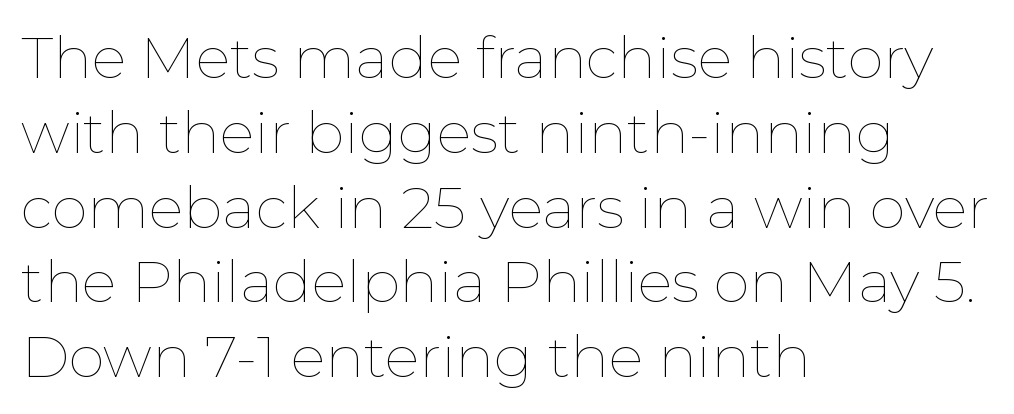
Q: Is the text bold? A: No.
Q: Is the text italic (slanted)? A: No, it is upright.
Q: Is the text underlined? A: No.
Q: How is the paragraph aligned? A: Left-aligned.
Q: Is the spacing between letters normal or unusually wide? A: Normal.
Q: Is the spacing between lines tight, normal or loose? A: Normal.
Q: Width (condensed, normal, or wide)? A: Normal.
Q: Stroke contrast? A: Low.
Q: x-height? A: Medium.
Q: Monospaced? A: No.
